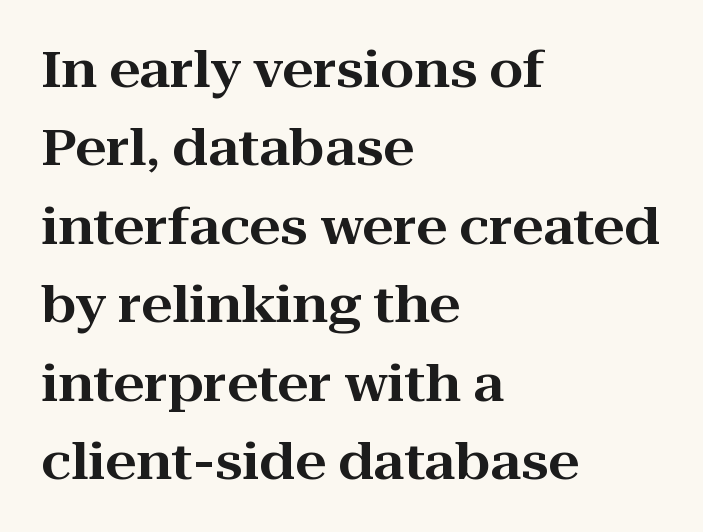
Q: Is the text italic (slanted)? A: No, it is upright.
Q: Is the typeface a serif or a sans-serif typeface? A: Serif.
Q: Is the text underlined? A: No.
Q: How is the paragraph aligned? A: Left-aligned.
Q: Is the spacing between letters normal or unusually wide? A: Normal.
Q: Is the spacing between lines tight, normal or loose? A: Normal.
Q: Width (condensed, normal, or wide)? A: Wide.
Q: Stroke contrast? A: High.
Q: x-height? A: Medium.
Q: Monospaced? A: No.
